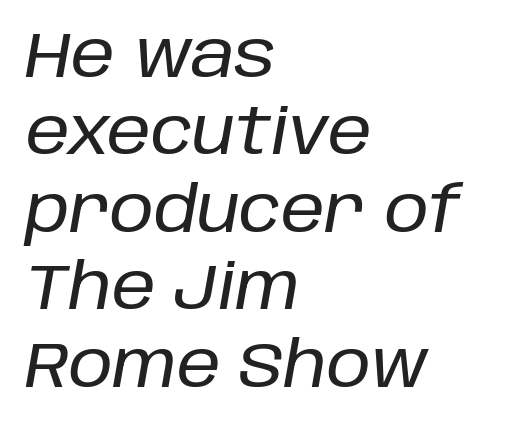
{"italic": "yes", "lean": "right", "slant_degrees": 10, "width": "normal", "stroke_contrast": "low", "x_height": "large", "monospaced": "no", "underline": "no", "align": "left", "line_spacing_ratio": 1.23, "letter_spacing": "normal", "letter_spacing_em": 0.0, "glyph_px": 63}
